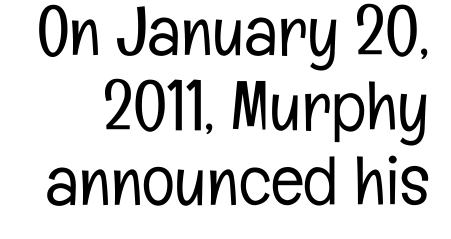
Short note: letters normally spaced. The rendering uses natural spacing where letterforms have individual widths. The strokes carry an ordinary text weight at most. Does the lettering tilt? It doesn't — this is upright. Line spacing here is tight. A sans-serif font was chosen for this passage.
